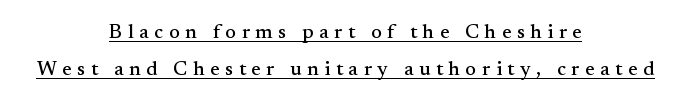
The image shows 20 px text type, upright; set centered, line spacing 1.85x, unusually wide letter spacing (+0.28 em), underlined.
